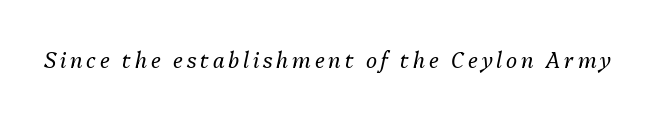
Ink coverage per letter is moderate at most. No word sits above an underline. Emphasis-style slanted type is in use.
